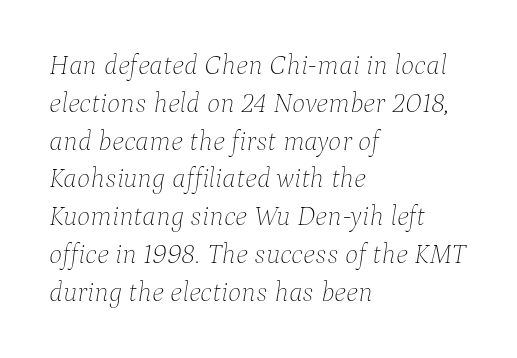
{"italic": "yes", "lean": "right", "slant_degrees": 9, "bold": "no", "weight": "thin", "width": "normal", "stroke_contrast": "low", "x_height": "medium", "monospaced": "no", "underline": "no", "align": "left", "line_spacing": "normal", "line_spacing_ratio": 1.35, "letter_spacing": "normal", "letter_spacing_em": 0.0, "glyph_px": 28}
